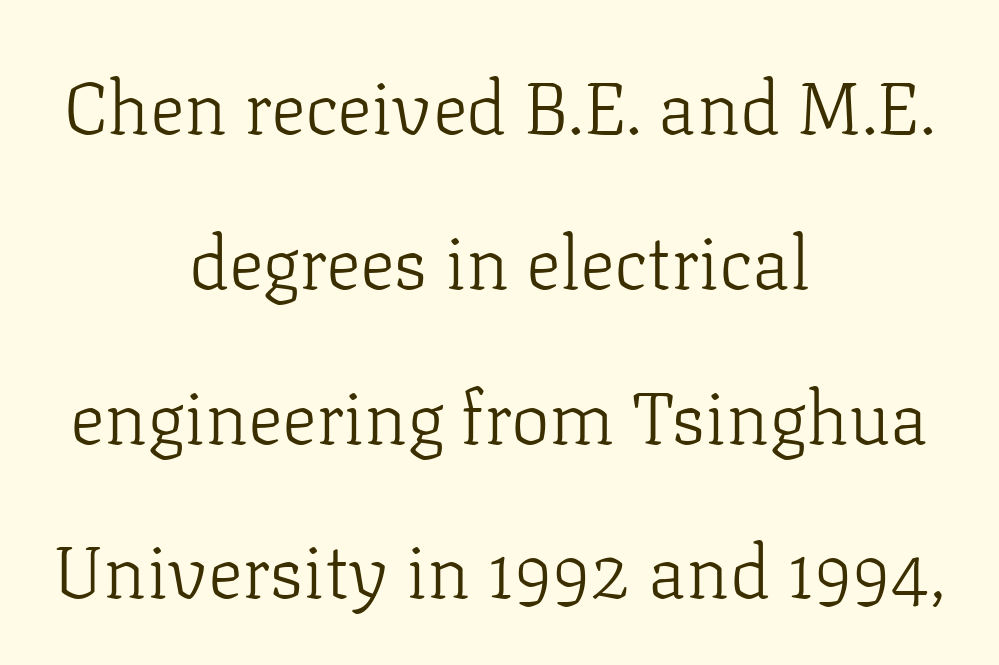
{"serif": "yes", "italic": "no", "bold": "no", "weight": "light", "width": "normal", "stroke_contrast": "low", "x_height": "medium", "monospaced": "no", "underline": "no", "align": "center", "line_spacing": "loose", "line_spacing_ratio": 2.12, "letter_spacing": "normal", "letter_spacing_em": 0.0, "glyph_px": 73}
